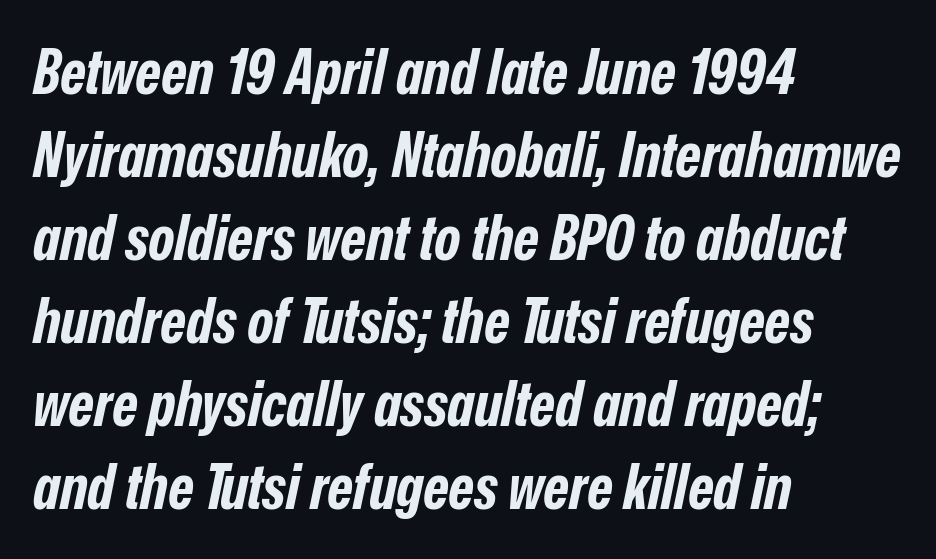
Q: Is the text bold? A: Yes.
Q: Is the text italic (slanted)? A: Yes, it leans right by about 12 degrees.
Q: Is the text underlined? A: No.
Q: How is the paragraph aligned? A: Left-aligned.
Q: Is the spacing between letters normal or unusually wide? A: Normal.
Q: Is the spacing between lines tight, normal or loose? A: Normal.
Q: Width (condensed, normal, or wide)? A: Condensed.
Q: Stroke contrast? A: Low.
Q: x-height? A: Medium.
Q: Monospaced? A: No.
